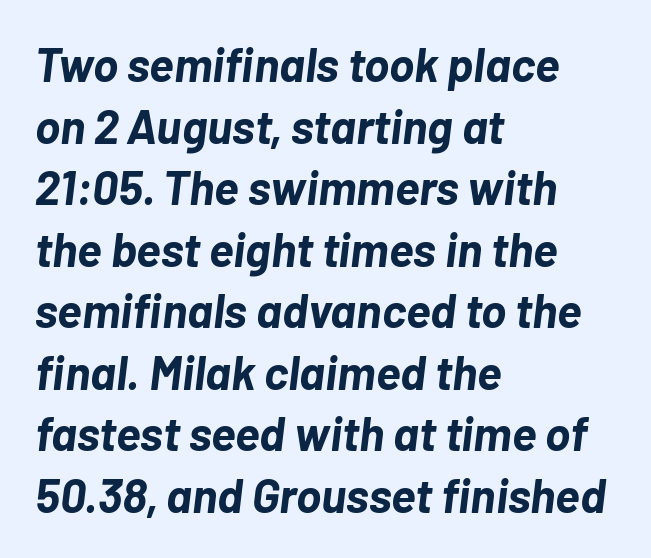
{"italic": "yes", "lean": "right", "slant_degrees": 7, "bold": "yes", "weight": "bold", "width": "normal", "stroke_contrast": "low", "x_height": "medium", "monospaced": "no", "underline": "no", "align": "left", "line_spacing": "normal", "line_spacing_ratio": 1.31, "letter_spacing": "normal", "letter_spacing_em": 0.0, "glyph_px": 47}
